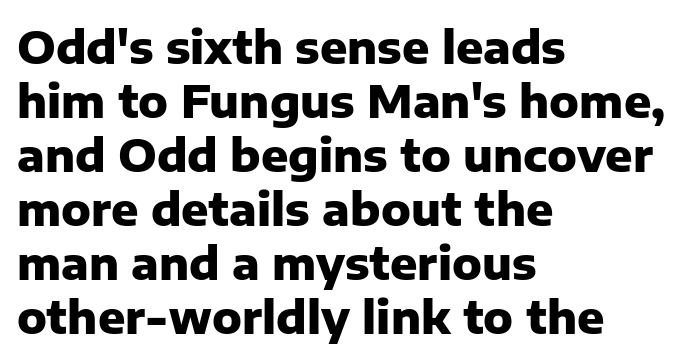
Q: Is the text bold? A: Yes.
Q: Is the text italic (slanted)? A: No, it is upright.
Q: Is the typeface a serif or a sans-serif typeface? A: Sans-serif.
Q: Is the text underlined? A: No.
Q: How is the paragraph aligned? A: Left-aligned.
Q: Is the spacing between letters normal or unusually wide? A: Normal.
Q: Width (condensed, normal, or wide)? A: Normal.
Q: Stroke contrast? A: Low.
Q: x-height? A: Medium.
Q: Monospaced? A: No.
